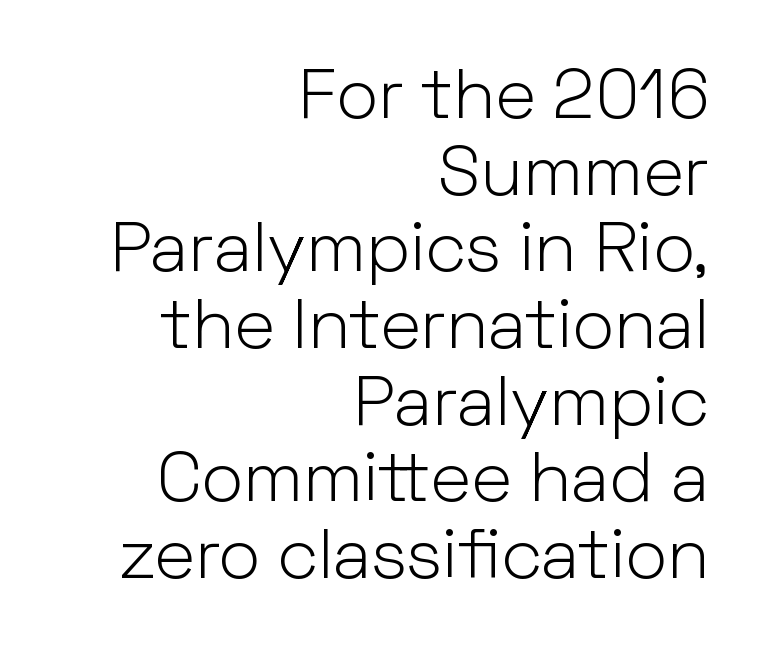
Q: Is the text bold? A: No.
Q: Is the text italic (slanted)? A: No, it is upright.
Q: Is the typeface a serif or a sans-serif typeface? A: Sans-serif.
Q: Is the text underlined? A: No.
Q: How is the paragraph aligned? A: Right-aligned.
Q: Is the spacing between letters normal or unusually wide? A: Normal.
Q: Is the spacing between lines tight, normal or loose? A: Tight.
Q: Width (condensed, normal, or wide)? A: Normal.
Q: Stroke contrast? A: Low.
Q: x-height? A: Medium.
Q: Monospaced? A: No.
